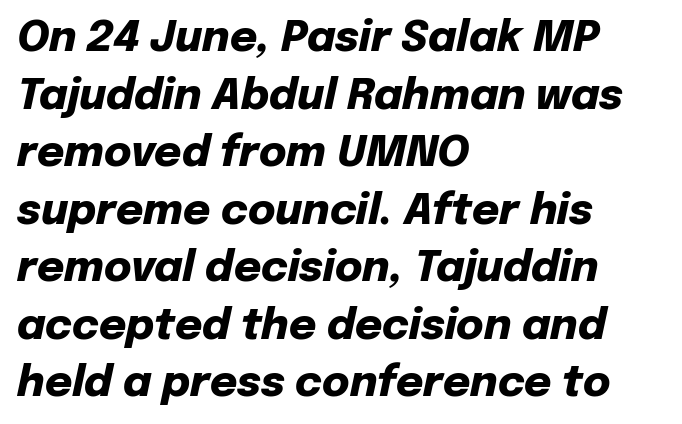
Q: Is the text bold? A: Yes.
Q: Is the text italic (slanted)? A: Yes, it leans right by about 12 degrees.
Q: Is the text underlined? A: No.
Q: How is the paragraph aligned? A: Left-aligned.
Q: Is the spacing between letters normal or unusually wide? A: Normal.
Q: Is the spacing between lines tight, normal or loose? A: Normal.
Q: Width (condensed, normal, or wide)? A: Normal.
Q: Stroke contrast? A: Low.
Q: x-height? A: Medium.
Q: Monospaced? A: No.
